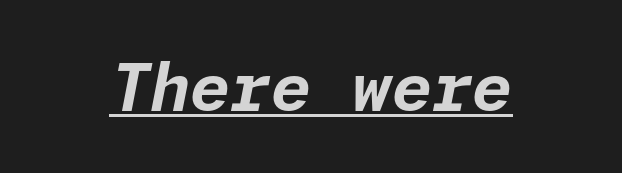
The image shows 65 px bold type, italic (leaning right); set normal letter spacing, underlined; low stroke contrast and a medium x-height.
